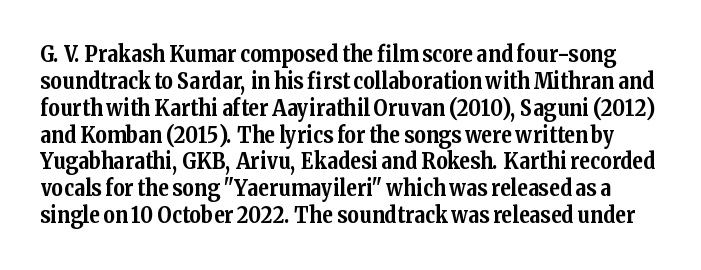
{"italic": "no", "bold": "yes", "underline": "no", "line_spacing_ratio": 1.22, "letter_spacing": "normal", "letter_spacing_em": 0.0, "glyph_px": 22}
